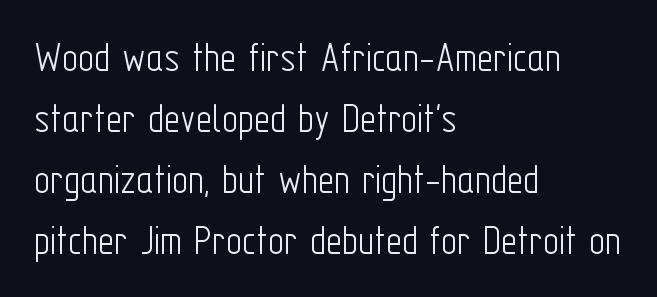
The image shows 44 px light, condensed sans-serif type, upright; set left-aligned, normal line spacing (1.39x), normal letter spacing, not underlined; low stroke contrast and a medium x-height.
